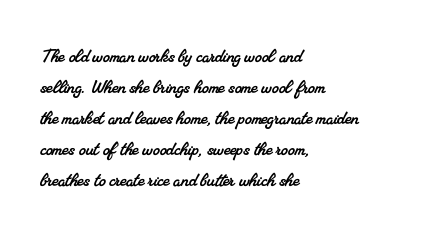
In CSS terms this would be text-align: left. Type without underlining. Does the leading feel generous? No, just average. Does extra space separate the letters? No, they use regular spacing.
